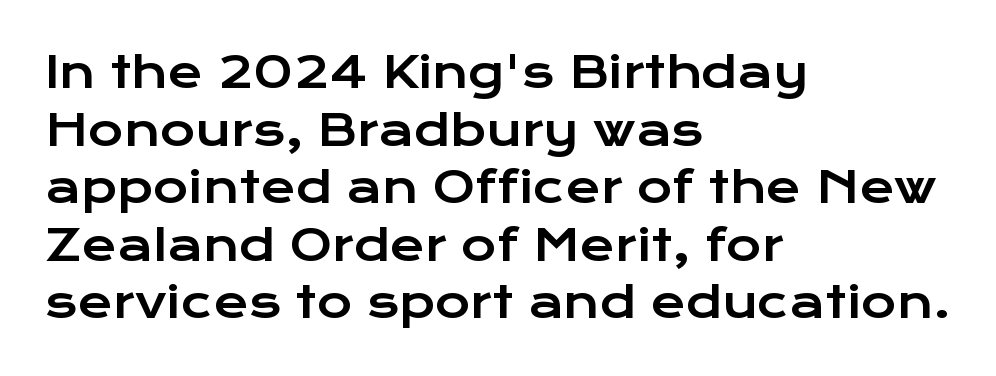
Q: Is the text italic (slanted)? A: No, it is upright.
Q: Is the typeface a serif or a sans-serif typeface? A: Sans-serif.
Q: Is the text underlined? A: No.
Q: How is the paragraph aligned? A: Left-aligned.
Q: Is the spacing between letters normal or unusually wide? A: Normal.
Q: Is the spacing between lines tight, normal or loose? A: Normal.
Q: Width (condensed, normal, or wide)? A: Wide.
Q: Stroke contrast? A: Low.
Q: x-height? A: Medium.
Q: Monospaced? A: No.
